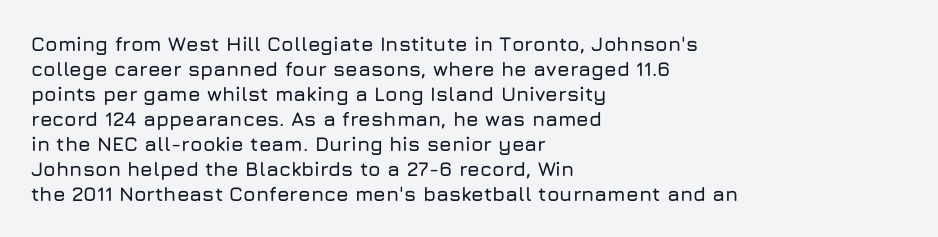
The space between consecutive lines is moderate. The area under the type is left untouched. The letters sit at their default tracking, neither squeezed nor spread. If you drew a line through each stem, it would be perfectly vertical. This rendering uses left alignment, leaving the right contour irregular.
